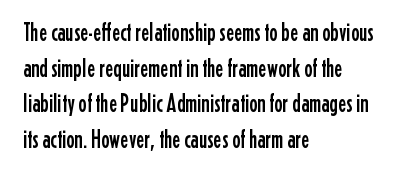
Glyph-to-glyph distance matches everyday printed text. The baseline area is clear. These lines are set flush left with a ragged right edge. Designer's note — italics off, roman on. The rendering uses a moderate line-height, typical for paragraphs.
